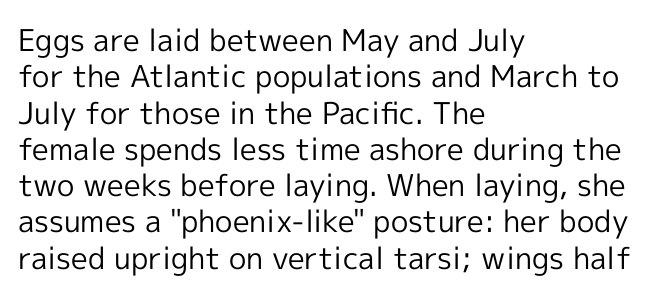
Q: Is the text bold? A: No.
Q: Is the text italic (slanted)? A: No, it is upright.
Q: Is the typeface a serif or a sans-serif typeface? A: Sans-serif.
Q: Is the text underlined? A: No.
Q: How is the paragraph aligned? A: Left-aligned.
Q: Is the spacing between letters normal or unusually wide? A: Normal.
Q: Width (condensed, normal, or wide)? A: Normal.
Q: x-height? A: Medium.
Q: Monospaced? A: No.
